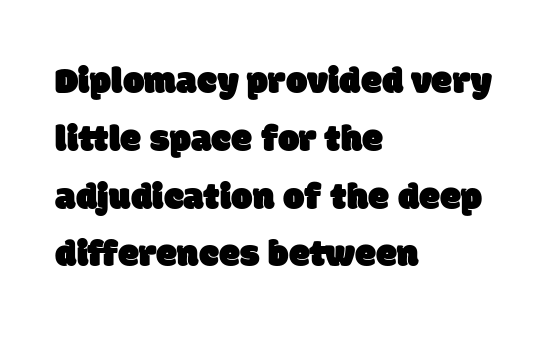
The image shows 38 px sans-serif type; set left-aligned, normal line spacing (1.52x), normal letter spacing, not underlined; low stroke contrast and a large x-height.
